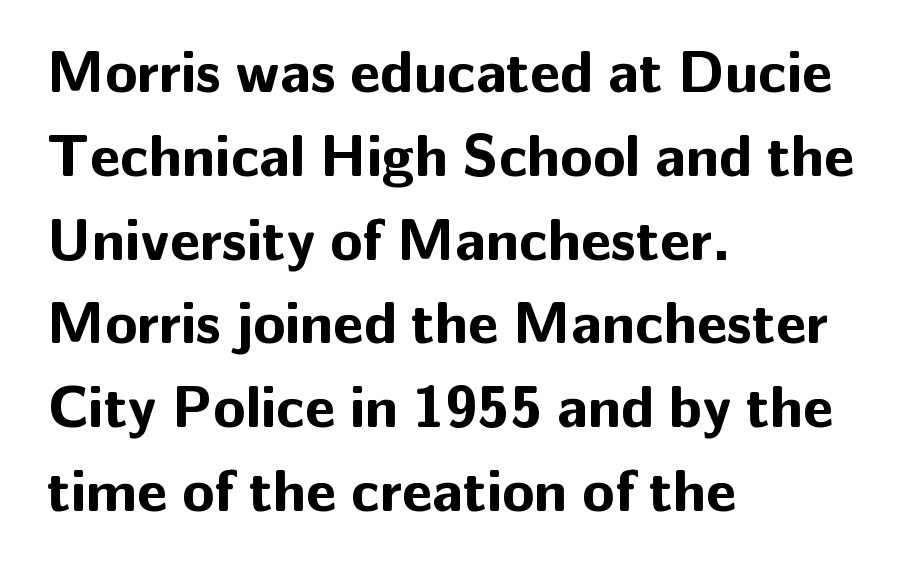
{"serif": "no", "italic": "no", "bold": "yes", "weight": "bold", "width": "normal", "stroke_contrast": "low", "x_height": "medium", "monospaced": "no", "underline": "no", "align": "left", "line_spacing": "normal", "line_spacing_ratio": 1.42, "letter_spacing": "normal", "letter_spacing_em": 0.0, "glyph_px": 59}
